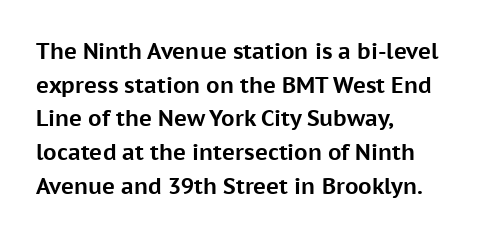
Q: Is the text bold? A: Yes.
Q: Is the text italic (slanted)? A: No, it is upright.
Q: Is the text underlined? A: No.
Q: How is the paragraph aligned? A: Left-aligned.
Q: Is the spacing between letters normal or unusually wide? A: Normal.
Q: Is the spacing between lines tight, normal or loose? A: Normal.
